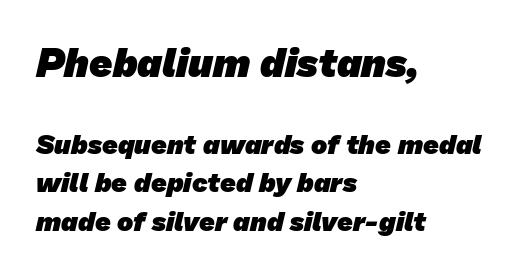
These lines stack with their left ends in a neat column. Honestly, the letter spacing is just normal — you wouldn't notice it. Look at the stroke-to-counter ratio: heavy, a bold. Type style note: lacks serifs. The line-height multiplier appears to be the usual default. The face used here appears at its bigger size in the upper chunk.
